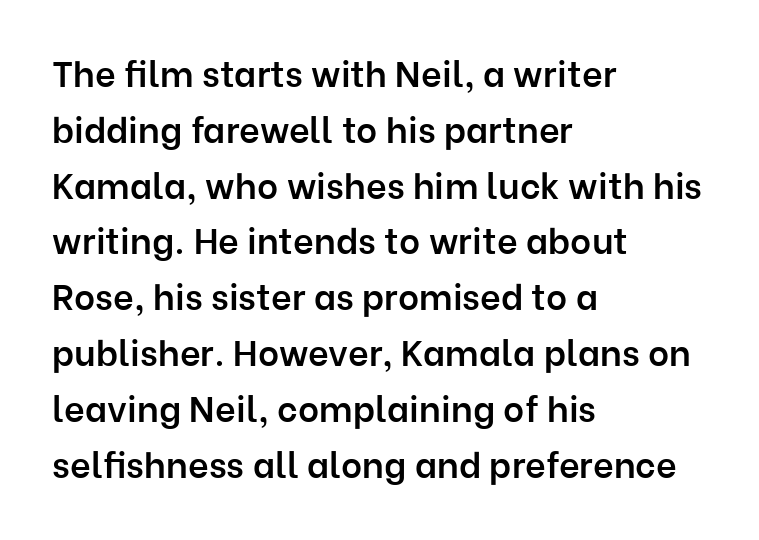
Q: Is the text bold? A: Semi-bold.
Q: Is the text italic (slanted)? A: No, it is upright.
Q: Is the typeface a serif or a sans-serif typeface? A: Sans-serif.
Q: Is the text underlined? A: No.
Q: How is the paragraph aligned? A: Left-aligned.
Q: Is the spacing between letters normal or unusually wide? A: Normal.
Q: Is the spacing between lines tight, normal or loose? A: Normal.
Q: Width (condensed, normal, or wide)? A: Normal.
Q: Stroke contrast? A: Low.
Q: x-height? A: Medium.
Q: Monospaced? A: No.
